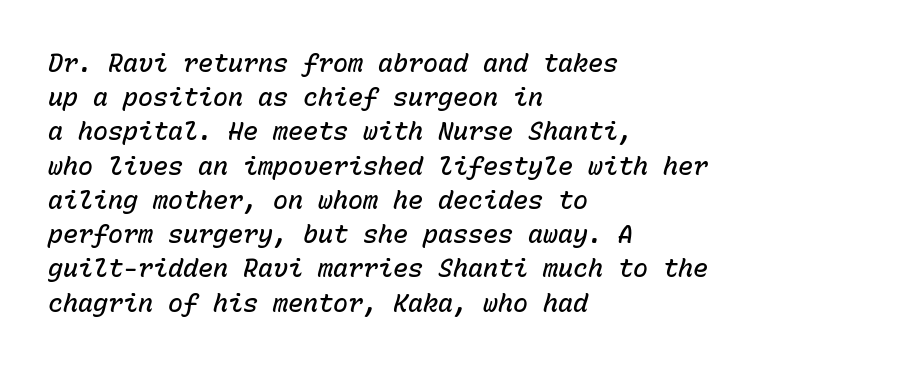
The paragraph shown leans on its left margin. Unmarked baselines from the first word to the last. In terms of letterspacing, this is plain default setting. The designer left line spacing at the default.
